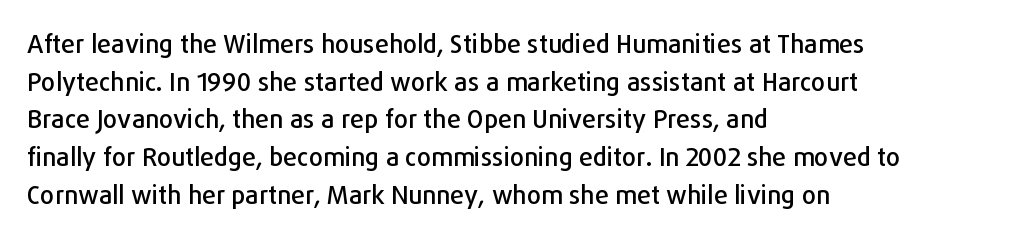
The image shows 25 px text type, upright; set left-aligned, normal line spacing (1.51x), normal letter spacing, not underlined.
